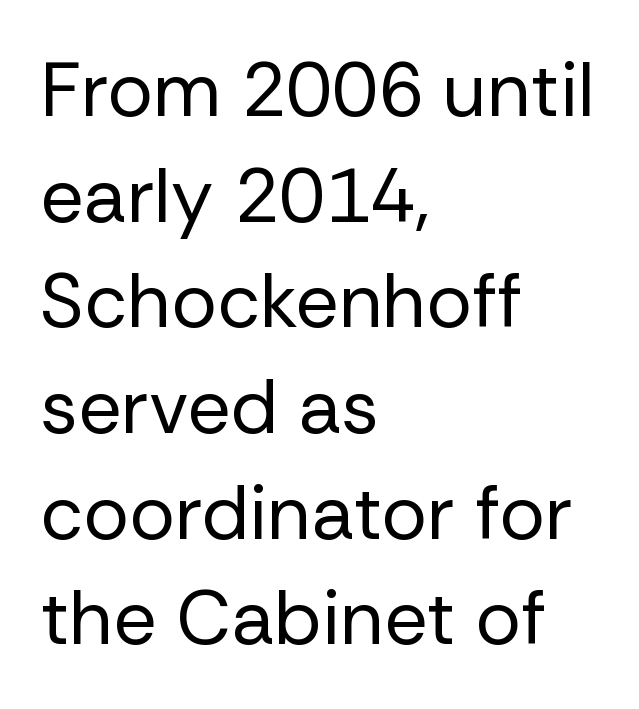
Line spacing here is normal. Notice how the passage keeps a crisp vertical edge on the left only. Stroke mass is kept to a normal reading level or below. A clean baseline with only descenders dipping below it. You could not count columns in this text — the font is proportionally spaced. Stroke terminals: plain, sans-serif.
